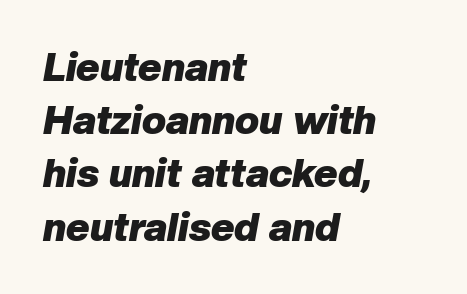
Q: Is the text bold? A: Yes.
Q: Is the text italic (slanted)? A: Yes, it leans right by about 10 degrees.
Q: Is the text underlined? A: No.
Q: How is the paragraph aligned? A: Left-aligned.
Q: Is the spacing between letters normal or unusually wide? A: Normal.
Q: Is the spacing between lines tight, normal or loose? A: Normal.
Q: Width (condensed, normal, or wide)? A: Normal.
Q: Stroke contrast? A: Low.
Q: x-height? A: Medium.
Q: Monospaced? A: No.
